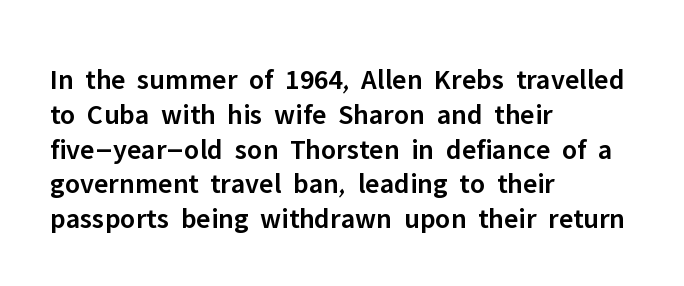
The image shows 29 px semibold sans-serif type, upright; set left-aligned, line spacing 1.2x, normal letter spacing, not underlined; low stroke contrast and a medium x-height.
